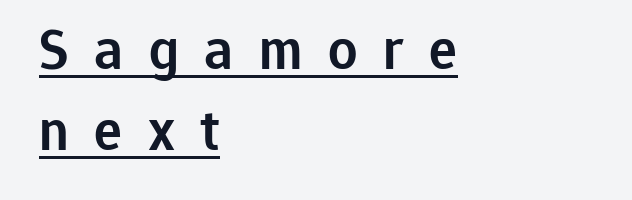
{"serif": "no", "italic": "no", "bold": "semi", "weight": "semibold", "width": "normal", "stroke_contrast": "low", "x_height": "medium", "monospaced": "no", "underline": "yes", "align": "left", "line_spacing": "normal", "line_spacing_ratio": 1.4, "letter_spacing": "wide", "letter_spacing_em": 0.44, "glyph_px": 58}
